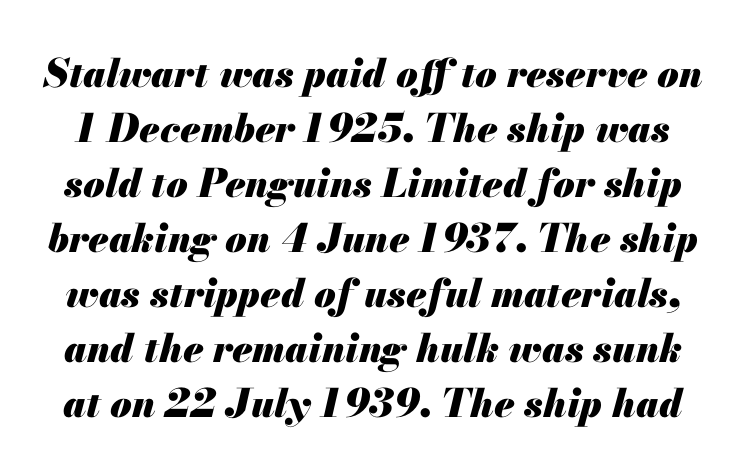
A bare baseline throughout the passage. In terms of leading, this rendering sits right in the middle. How are the letters spaced? Ordinarily, with no added tracking. Does the weight exceed regular? Yes, all the way to bold.
